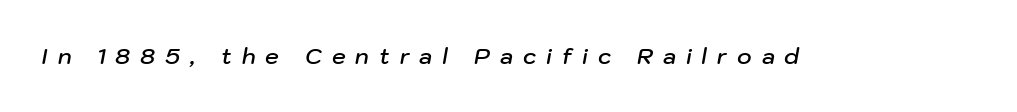
{"italic": "yes", "lean": "right", "slant_degrees": 10, "bold": "semi", "underline": "no", "letter_spacing": "wide", "letter_spacing_em": 0.45, "glyph_px": 22}
